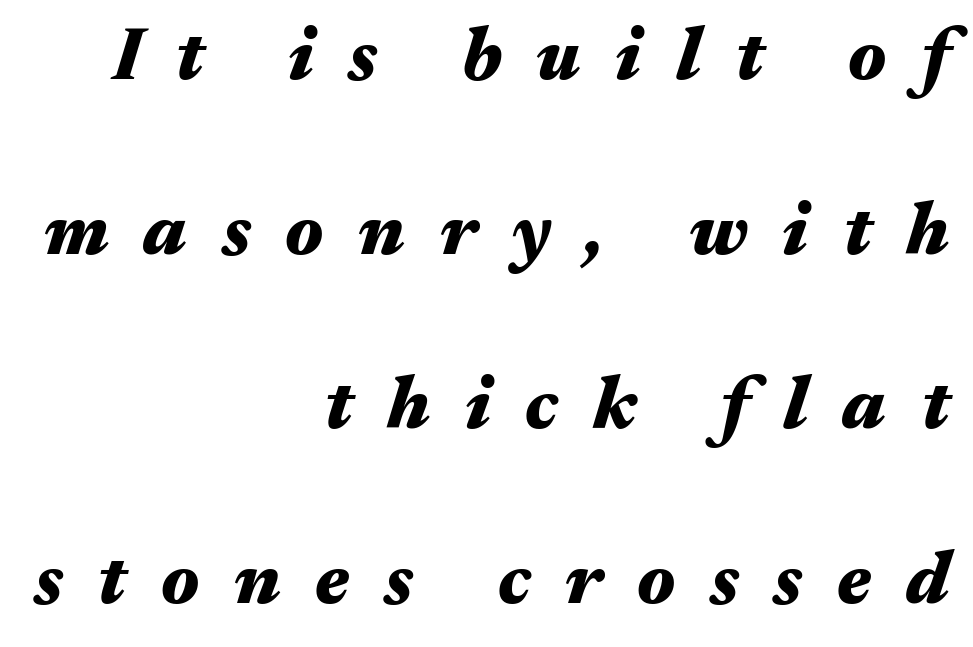
Q: Is the text bold? A: Yes.
Q: Is the text italic (slanted)? A: Yes, it leans right by about 17 degrees.
Q: Is the text underlined? A: No.
Q: How is the paragraph aligned? A: Right-aligned.
Q: Is the spacing between letters normal or unusually wide? A: Unusually wide.
Q: Is the spacing between lines tight, normal or loose? A: Loose.
Q: Width (condensed, normal, or wide)? A: Wide.
Q: Stroke contrast? A: Medium.
Q: x-height? A: Medium.
Q: Monospaced? A: No.
